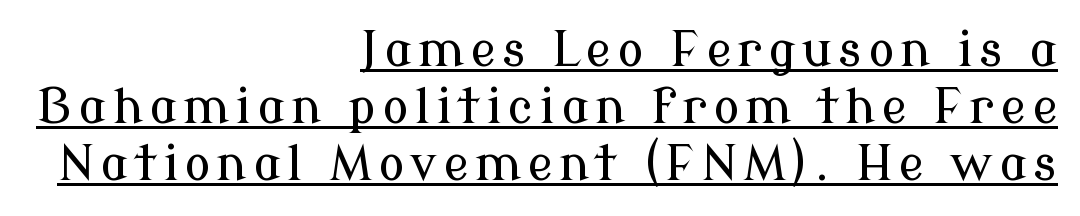
The specimen reads as upright at a glance. The sample's only ornament is a line tracing under the words. The characters display serif detailing at their extremities. Think of a printed novel: that variable character pitch is what you see here.
